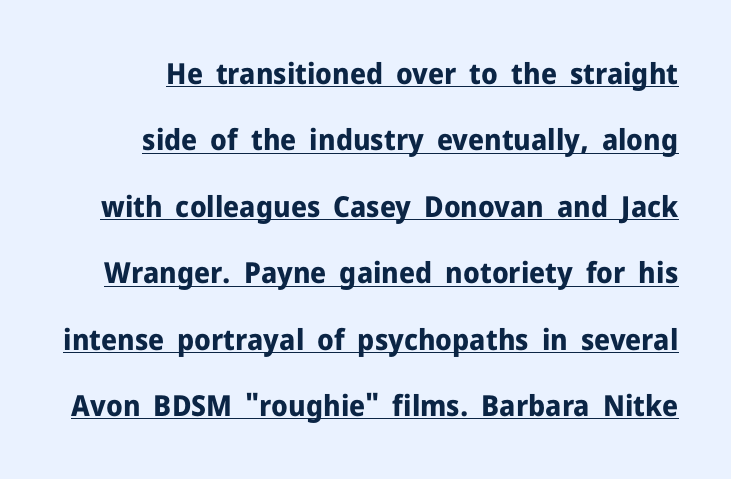
{"serif": "no", "italic": "no", "bold": "yes", "weight": "bold", "width": "normal", "stroke_contrast": "low", "x_height": "medium", "monospaced": "no", "underline": "yes", "line_spacing": "loose", "line_spacing_ratio": 2.29, "letter_spacing": "normal", "letter_spacing_em": 0.0, "glyph_px": 29}
